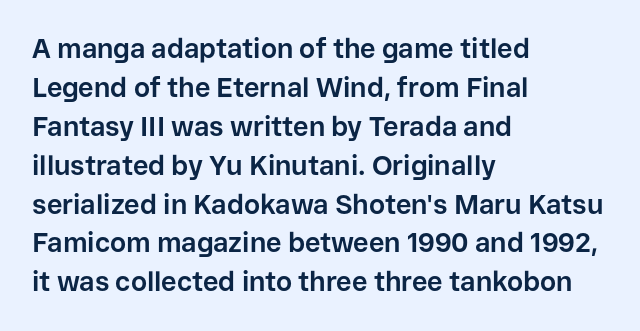
The image shows 27 px bold type, upright; set left-aligned, normal line spacing (1.44x), normal letter spacing, not underlined.
